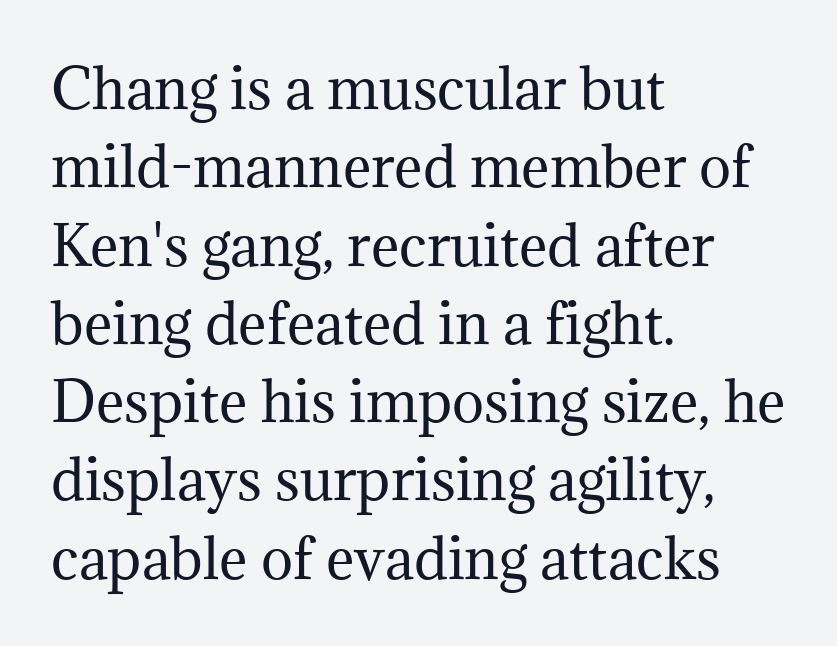
Is the stroke heavy? The answer is a plain regular-or-lighter. Tall strokes in this sample are plumb rather than angled. This rendering uses left alignment, leaving the right contour irregular. To sum up the face: it has serifs. This rendering features lettering with no underline. Tracking value appears to be zero — textbook default spacing.
